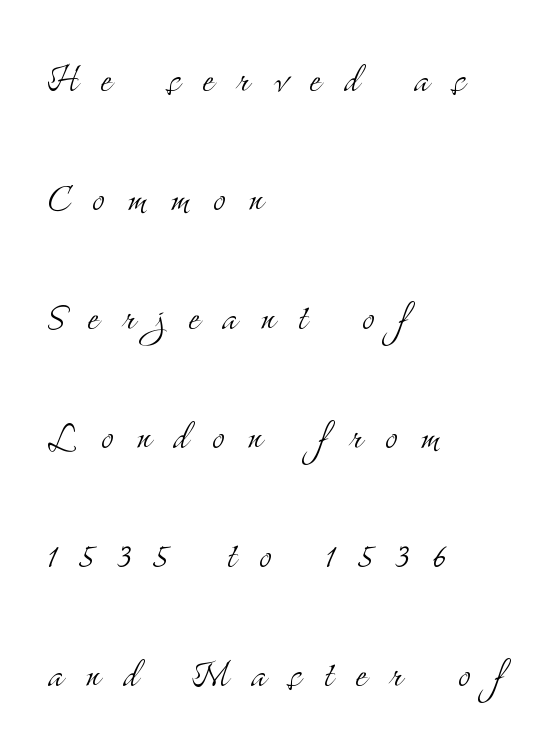
{"serif": "yes", "bold": "no", "weight": "light", "width": "condensed", "stroke_contrast": "medium", "x_height": "small", "monospaced": "no", "underline": "no", "align": "left", "line_spacing": "loose", "line_spacing_ratio": 2.48, "letter_spacing": "wide", "letter_spacing_em": 0.48, "glyph_px": 48}
